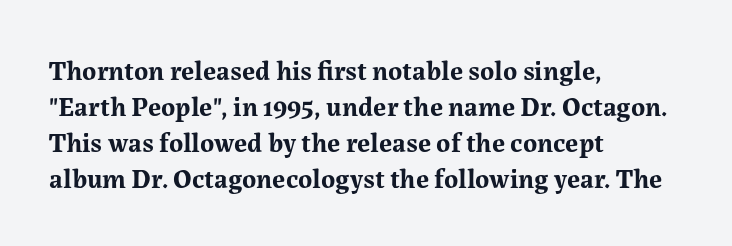
Q: Is the text bold? A: Yes.
Q: Is the text italic (slanted)? A: No, it is upright.
Q: Is the text underlined? A: No.
Q: How is the paragraph aligned? A: Left-aligned.
Q: Is the spacing between letters normal or unusually wide? A: Normal.
Q: Is the spacing between lines tight, normal or loose? A: Normal.
